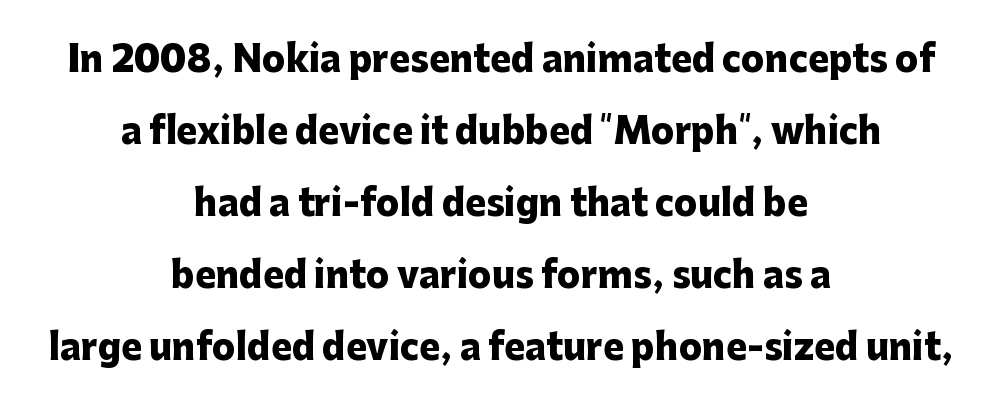
Q: Is the text bold? A: Yes.
Q: Is the text italic (slanted)? A: No, it is upright.
Q: Is the typeface a serif or a sans-serif typeface? A: Sans-serif.
Q: Is the text underlined? A: No.
Q: How is the paragraph aligned? A: Centered.
Q: Is the spacing between letters normal or unusually wide? A: Normal.
Q: Is the spacing between lines tight, normal or loose? A: Loose.
Q: Width (condensed, normal, or wide)? A: Normal.
Q: Stroke contrast? A: Low.
Q: x-height? A: Medium.
Q: Monospaced? A: No.
